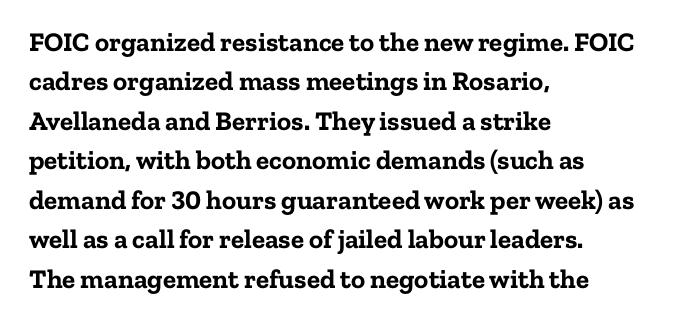
The image shows 27 px bold type, upright; set left-aligned, normal line spacing (1.46x), normal letter spacing, not underlined.
